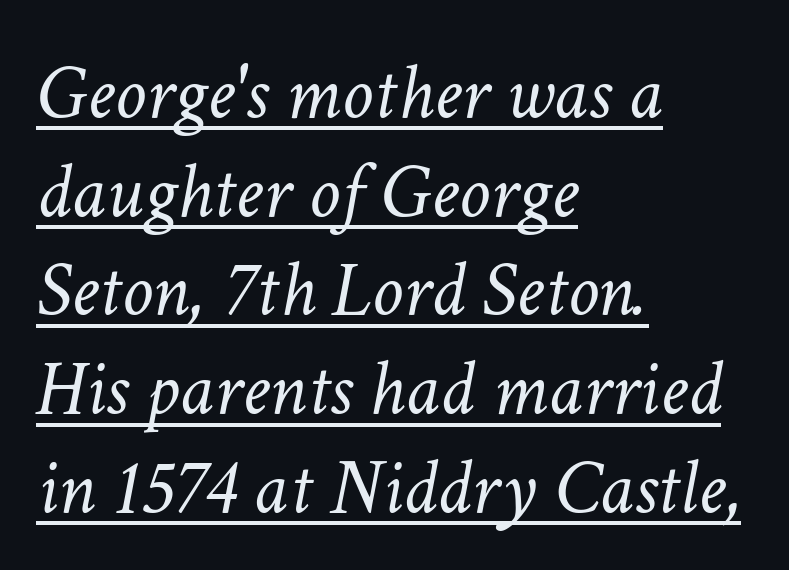
Q: Is the text bold? A: No.
Q: Is the text italic (slanted)? A: Yes, it leans right by about 11 degrees.
Q: Is the text underlined? A: Yes.
Q: How is the paragraph aligned? A: Left-aligned.
Q: Is the spacing between letters normal or unusually wide? A: Normal.
Q: Is the spacing between lines tight, normal or loose? A: Normal.
Q: Width (condensed, normal, or wide)? A: Normal.
Q: Stroke contrast? A: Low.
Q: x-height? A: Medium.
Q: Monospaced? A: No.
